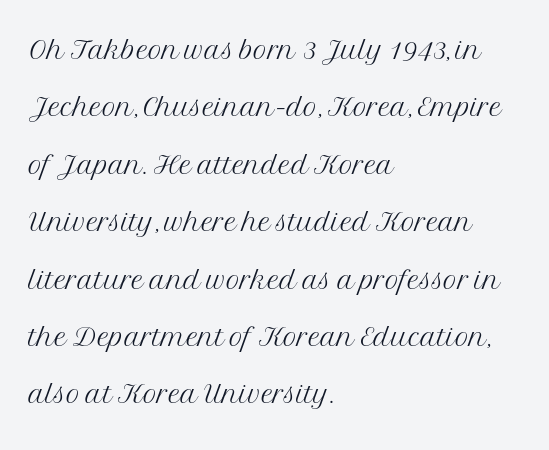
Q: Is the text bold? A: No.
Q: Is the text italic (slanted)? A: Yes.
Q: Is the typeface a serif or a sans-serif typeface? A: Serif.
Q: Is the text underlined? A: No.
Q: How is the paragraph aligned? A: Left-aligned.
Q: Is the spacing between letters normal or unusually wide? A: Normal.
Q: Is the spacing between lines tight, normal or loose? A: Normal.
Q: Width (condensed, normal, or wide)? A: Normal.
Q: Stroke contrast? A: Medium.
Q: x-height? A: Medium.
Q: Monospaced? A: No.
